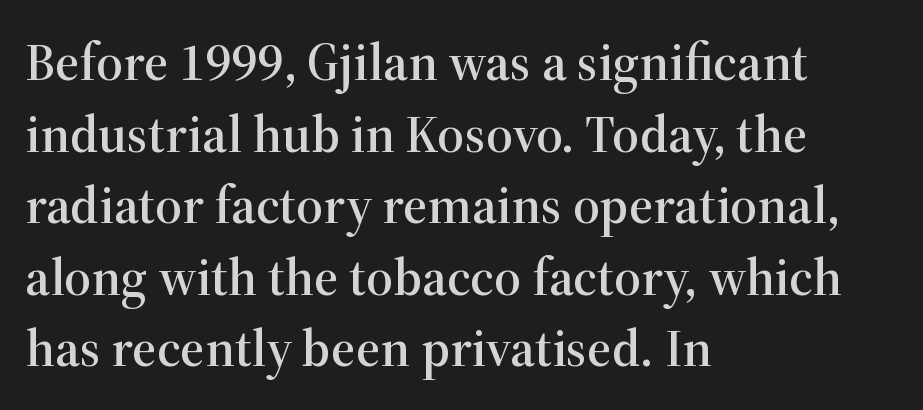
Does the type have serifs? Yes, each stem ends in a small foot. A typesetter would call this leading conventional body-copy spacing. Short and long lines alike share a common starting point at left. The gaps between neighbouring characters are ordinary and unremarkable. Honestly, there is no underline to notice here at all. Every character sits straight up, as roman type does.
